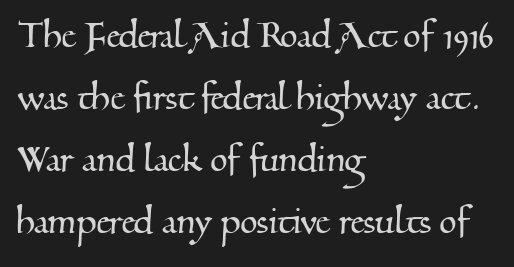
The image shows 45 px serif type; set left-aligned, normal line spacing (1.38x), normal letter spacing, not underlined; medium stroke contrast and a small x-height.
